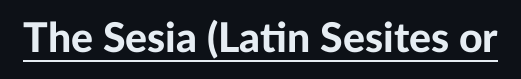
Default kerning and tracking; the words read as compact shapes. Strong, thick strokes mark this as bold type. No italicization has been applied; the sample stays upright. A continuous stroke trails under the words, as in a hyperlink. This rendering employs a face without finishing strokes, i.e., a sans-serif.
